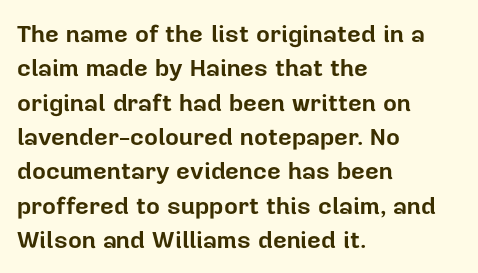
The image shows 24 px bold type, upright; set left-aligned, normal line spacing (1.43x), normal letter spacing, not underlined.
